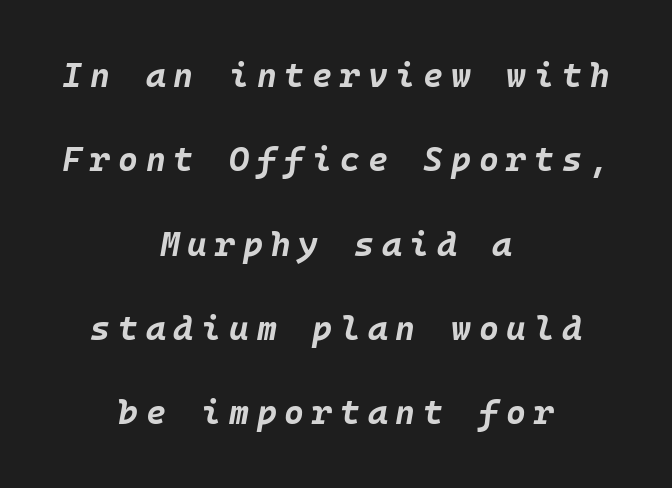
{"italic": "yes", "lean": "right", "slant_degrees": 10, "bold": "yes", "weight": "bold", "width": "normal", "stroke_contrast": "low", "x_height": "large", "underline": "no", "align": "center", "line_spacing": "loose", "line_spacing_ratio": 2.48, "letter_spacing": "wide", "letter_spacing_em": 0.23, "glyph_px": 34}
